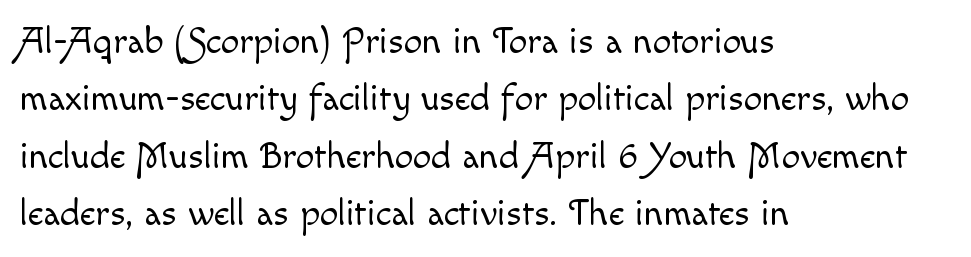
Which margin do the lines hug? The left one — the right edge is uneven. The letterforms sit shoulder to shoulder at normal distance. Italic? Not at all — the glyphs are vertical. The face used here is proportionally spaced, like ordinary book or web type. Is this a heavy cut? Hardly; it is regular or lighter.
